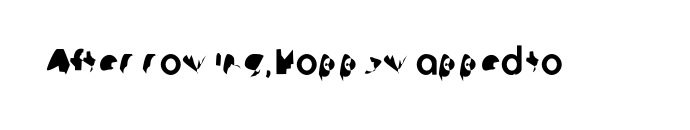
The image shows 37 px sans-serif type; set normal letter spacing, not underlined; low stroke contrast and a medium x-height.
